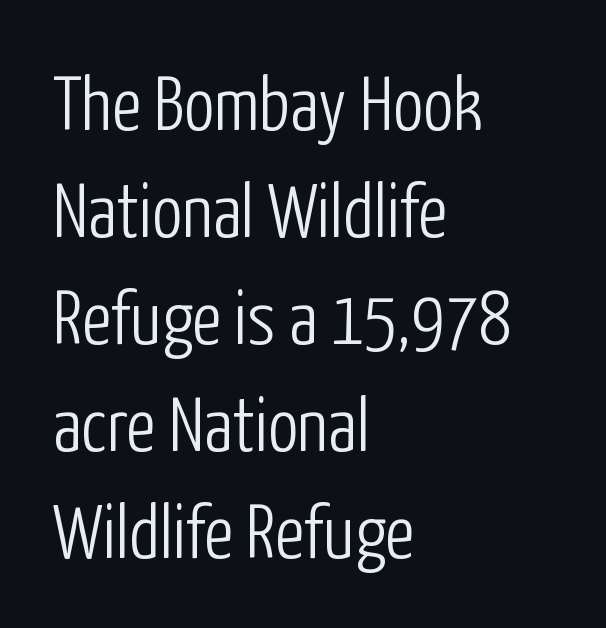
Q: Is the text bold? A: No.
Q: Is the text italic (slanted)? A: No, it is upright.
Q: Is the typeface a serif or a sans-serif typeface? A: Sans-serif.
Q: Is the text underlined? A: No.
Q: How is the paragraph aligned? A: Left-aligned.
Q: Is the spacing between letters normal or unusually wide? A: Normal.
Q: Is the spacing between lines tight, normal or loose? A: Normal.
Q: Width (condensed, normal, or wide)? A: Condensed.
Q: Stroke contrast? A: Low.
Q: x-height? A: Medium.
Q: Monospaced? A: No.
